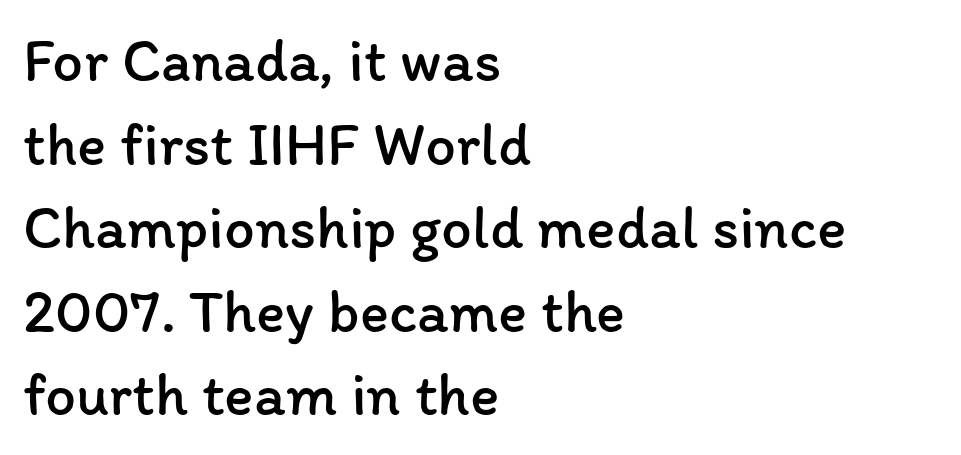
{"italic": "no", "bold": "no", "weight": "regular", "width": "normal", "stroke_contrast": "low", "x_height": "medium", "monospaced": "no", "underline": "no", "align": "left", "line_spacing": "normal", "line_spacing_ratio": 1.37, "letter_spacing": "normal", "letter_spacing_em": 0.0, "glyph_px": 61}
